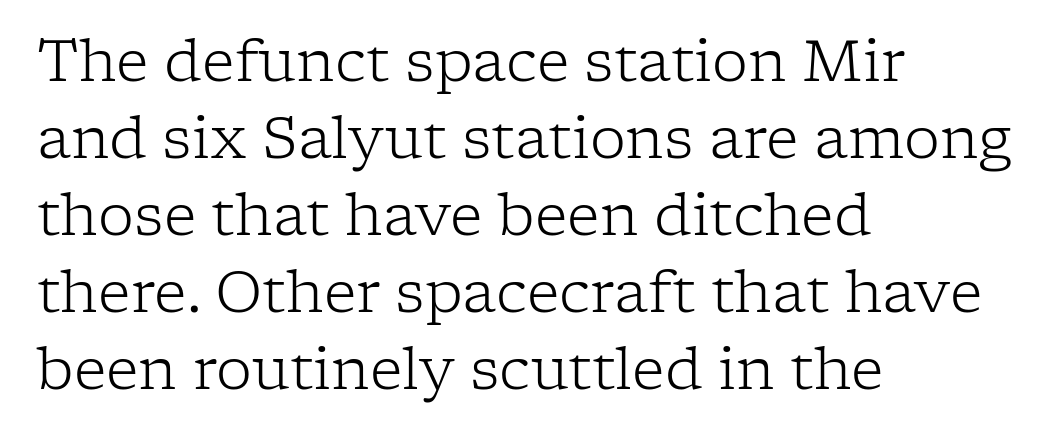
{"serif": "yes", "italic": "no", "bold": "no", "weight": "light", "width": "normal", "stroke_contrast": "low", "x_height": "medium", "monospaced": "no", "underline": "no", "align": "left", "line_spacing": "normal", "line_spacing_ratio": 1.35, "letter_spacing": "normal", "letter_spacing_em": 0.0, "glyph_px": 57}
